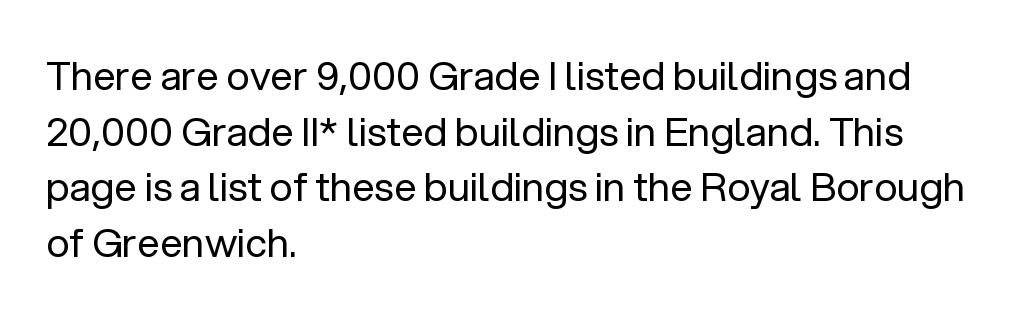
The image shows 40 px regular-weight sans-serif type, upright; set left-aligned, normal line spacing (1.39x), normal letter spacing, not underlined; low stroke contrast and a medium x-height.
